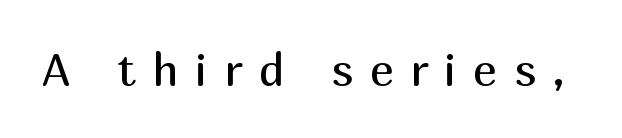
Loose tracking; the words dissolve into strings of separated letters. Is there any slant? The stems are plumb. You can tell from the bare stems that sans-serif type was used. Think standard paragraph weight, or any step lighter than that. Beneath every word, the page is bare.
